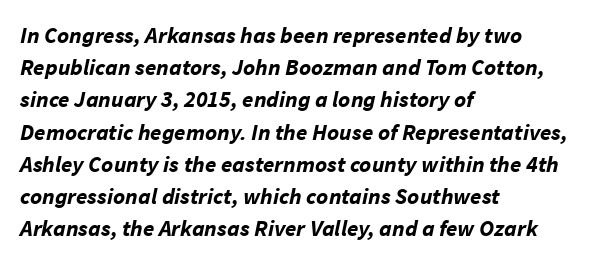
Does the weight exceed regular? Yes, all the way to bold. The face used here has a pronounced slope to its letters. Has an underline been added? It has not. One-word summary of the alignment: left. Normally led — the rows are evenly, conventionally spaced.
